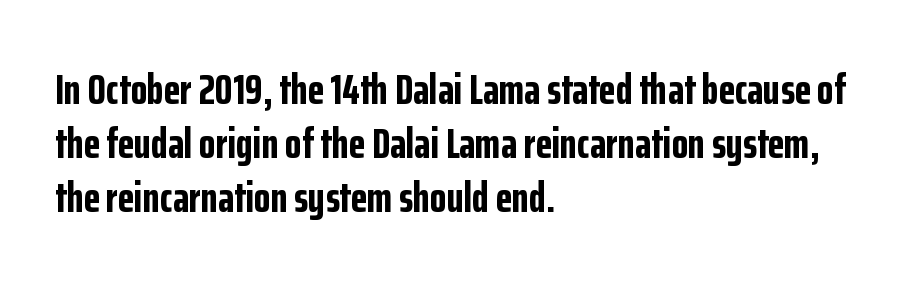
Q: Is the text bold? A: Yes.
Q: Is the text italic (slanted)? A: No, it is upright.
Q: Is the typeface a serif or a sans-serif typeface? A: Sans-serif.
Q: Is the text underlined? A: No.
Q: How is the paragraph aligned? A: Left-aligned.
Q: Is the spacing between letters normal or unusually wide? A: Normal.
Q: Is the spacing between lines tight, normal or loose? A: Normal.
Q: Width (condensed, normal, or wide)? A: Condensed.
Q: Stroke contrast? A: Low.
Q: x-height? A: Medium.
Q: Monospaced? A: No.
